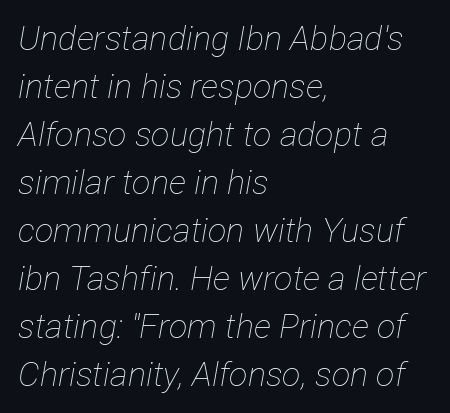
{"italic": "yes", "lean": "right", "slant_degrees": 12, "bold": "no", "weight": "thin", "width": "condensed", "stroke_contrast": "low", "x_height": "medium", "monospaced": "no", "underline": "no", "align": "left", "line_spacing": "normal", "line_spacing_ratio": 1.41, "letter_spacing": "normal", "letter_spacing_em": 0.0, "glyph_px": 34}
